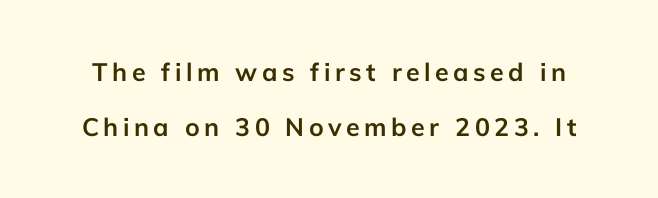
{"italic": "no", "bold": "yes", "underline": "no", "line_spacing": "loose", "line_spacing_ratio": 2.2, "glyph_px": 25}
